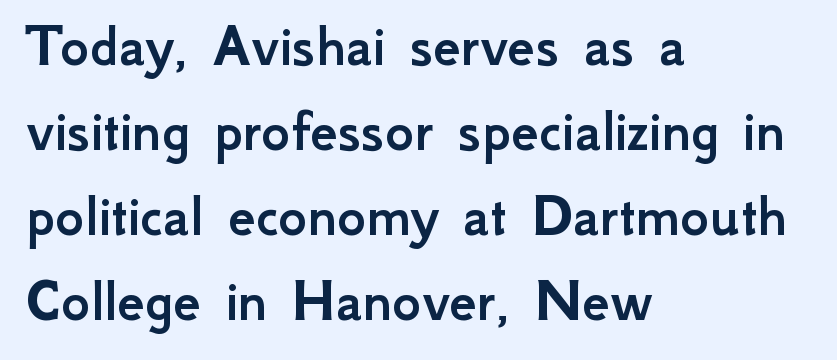
The image shows 62 px sans-serif type, upright; set left-aligned, normal line spacing (1.37x), normal letter spacing, not underlined; low stroke contrast and a small x-height.
